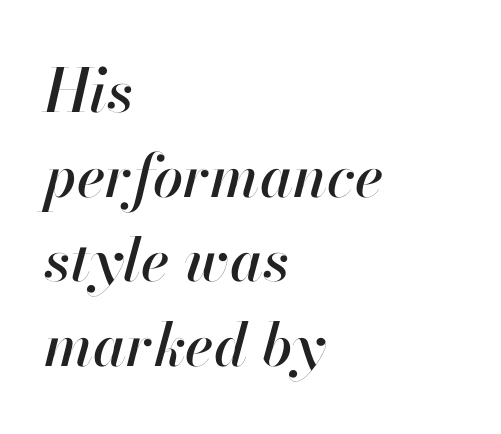
Standard letterfit; no display-style spreading of the glyphs. This sample has the flowing, uneven cadence of proportional lettering. The space directly below the letters is spotless. When letters slant like this, we call the style italic.
